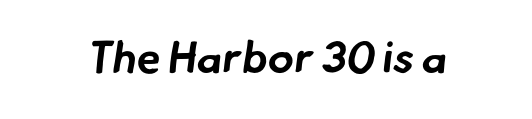
Q: Is the text bold? A: Yes.
Q: Is the typeface a serif or a sans-serif typeface? A: Sans-serif.
Q: Is the text underlined? A: No.
Q: Is the spacing between letters normal or unusually wide? A: Normal.
Q: Width (condensed, normal, or wide)? A: Normal.
Q: Stroke contrast? A: Low.
Q: x-height? A: Small.
Q: Monospaced? A: No.
